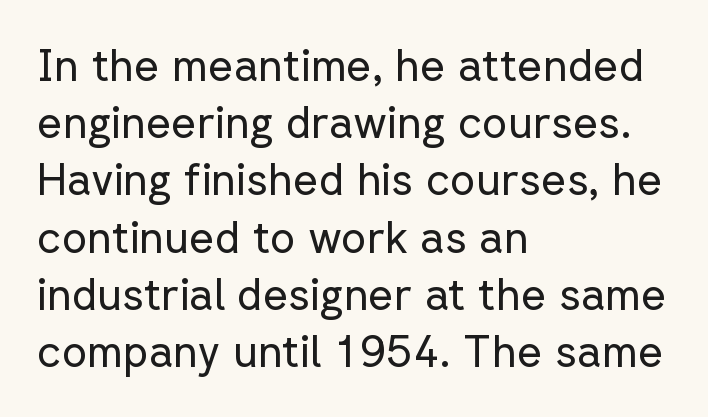
The image shows 44 px regular-weight sans-serif type, upright; set left-aligned, normal line spacing (1.3x), normal letter spacing, not underlined; low stroke contrast and a medium x-height.
